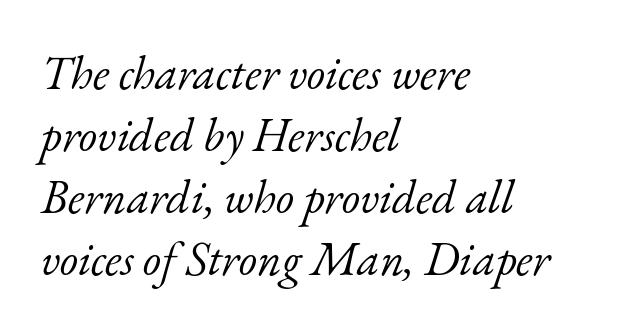
Q: Is the text bold? A: No.
Q: Is the text italic (slanted)? A: Yes, it leans right by about 17 degrees.
Q: Is the typeface a serif or a sans-serif typeface? A: Serif.
Q: Is the text underlined? A: No.
Q: How is the paragraph aligned? A: Left-aligned.
Q: Is the spacing between letters normal or unusually wide? A: Normal.
Q: Is the spacing between lines tight, normal or loose? A: Normal.
Q: Width (condensed, normal, or wide)? A: Normal.
Q: Stroke contrast? A: Low.
Q: x-height? A: Small.
Q: Monospaced? A: No.
